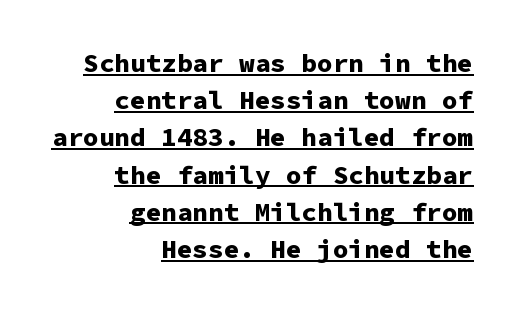
In terms of leading, this rendering sits right in the middle. I'd describe the lettering as bold — thick and assertive. These lines keep a tight, regular rhythm from letter to letter. Quick note: not italic, upright. Emphasis is given by a line drawn under the lettering. The text block is weighted toward the right margin, trailing off unevenly leftward.
